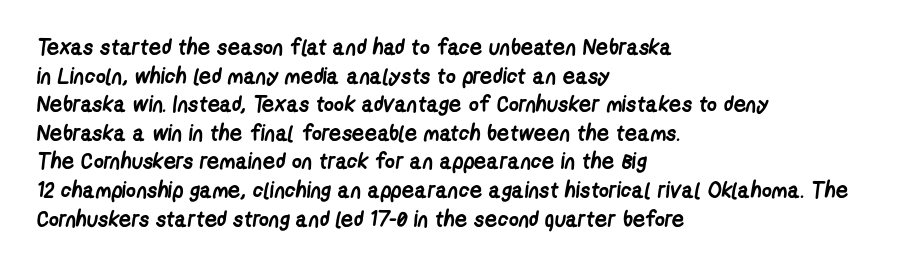
Rule under the text: the space is simply empty. Compared with typical paragraphs, the rows here are spaced about the same. Typographic density is high because the face is bold. This sample is left-justified, so line endings fall wherever the words run out.
